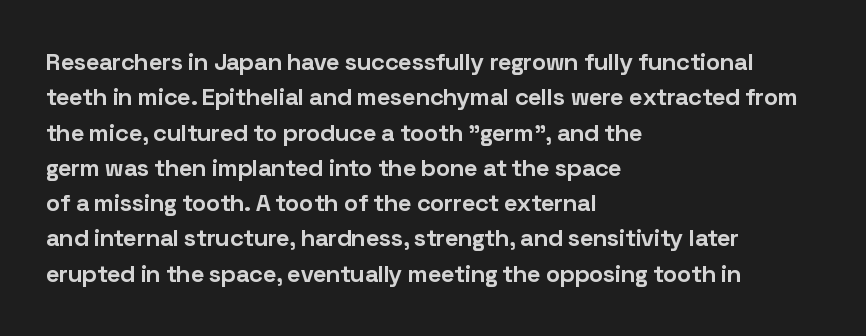
{"italic": "no", "bold": "yes", "underline": "no", "align": "left", "line_spacing": "normal", "line_spacing_ratio": 1.47, "letter_spacing": "normal", "letter_spacing_em": 0.0, "glyph_px": 24}
